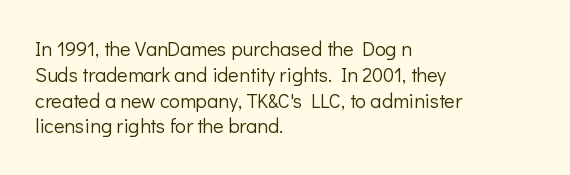
The image shows 20 px text type, upright; set left-aligned, normal line spacing (1.29x), normal letter spacing, not underlined.
